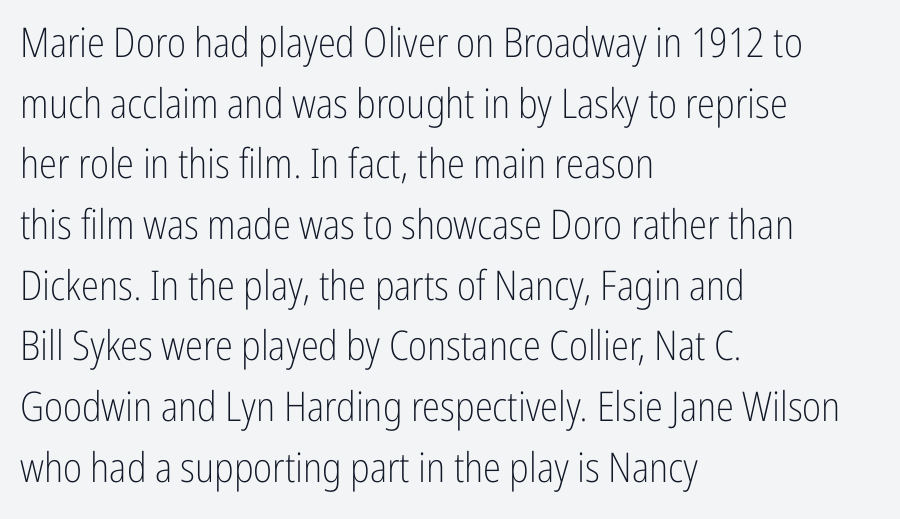
The image shows 41 px light, condensed sans-serif type, upright; set left-aligned, normal line spacing (1.48x), normal letter spacing, not underlined; low stroke contrast and a medium x-height.
